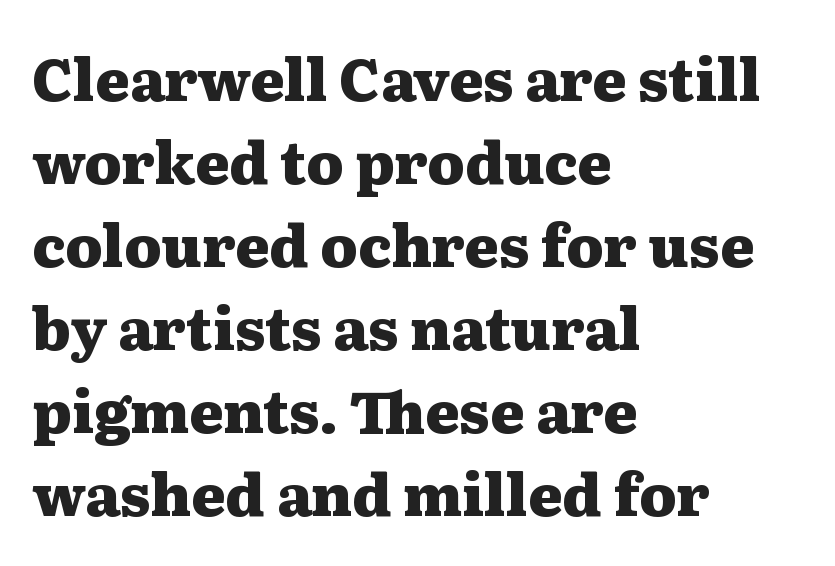
{"serif": "yes", "italic": "no", "bold": "yes", "weight": "heavy", "width": "wide", "stroke_contrast": "medium", "x_height": "medium", "monospaced": "no", "underline": "no", "align": "left", "line_spacing": "normal", "line_spacing_ratio": 1.43, "letter_spacing": "normal", "letter_spacing_em": 0.0, "glyph_px": 58}
